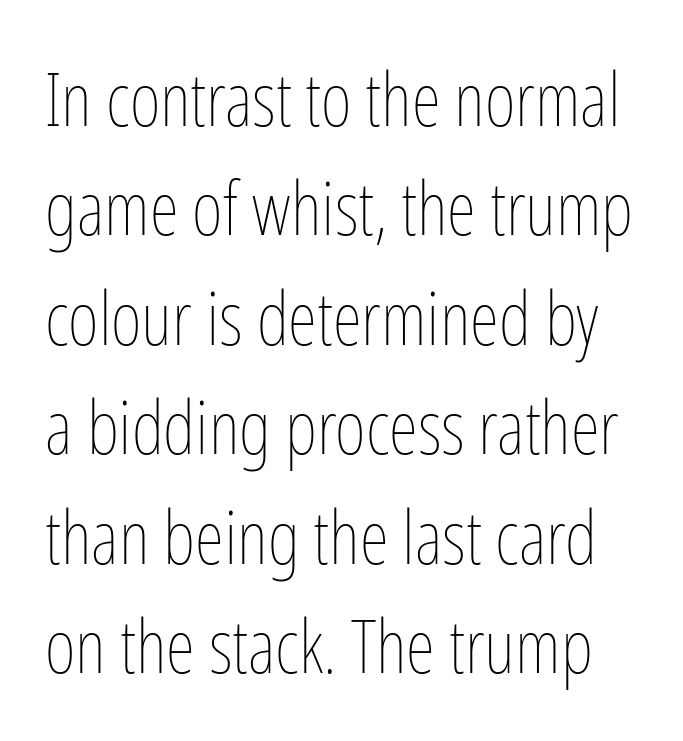
Q: Is the text bold? A: No.
Q: Is the text italic (slanted)? A: No, it is upright.
Q: Is the text underlined? A: No.
Q: Is the spacing between letters normal or unusually wide? A: Normal.
Q: Is the spacing between lines tight, normal or loose? A: Normal.
Q: Width (condensed, normal, or wide)? A: Condensed.
Q: Stroke contrast? A: Low.
Q: x-height? A: Medium.
Q: Monospaced? A: No.
